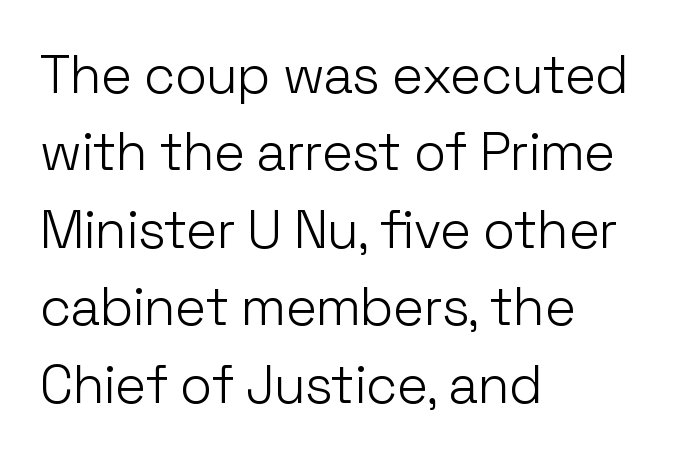
The image shows 53 px light sans-serif type, upright; set left-aligned, normal line spacing (1.46x), normal letter spacing, not underlined; low stroke contrast and a medium x-height.
